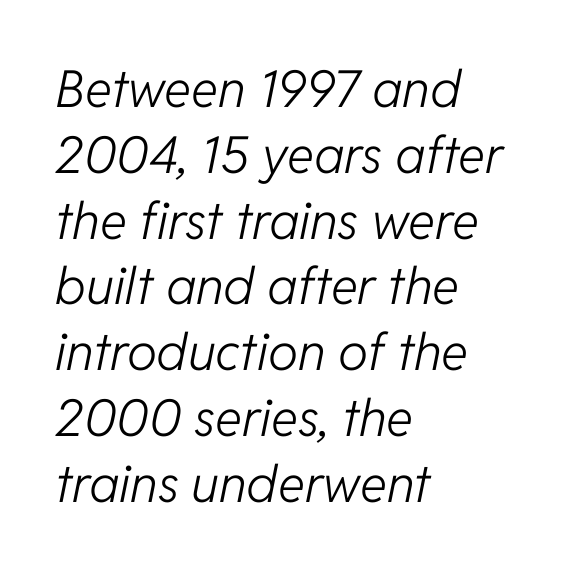
{"italic": "yes", "lean": "right", "slant_degrees": 11, "bold": "no", "weight": "light", "width": "normal", "stroke_contrast": "low", "x_height": "medium", "monospaced": "no", "underline": "no", "align": "left", "line_spacing": "normal", "line_spacing_ratio": 1.29, "letter_spacing": "normal", "letter_spacing_em": 0.0, "glyph_px": 51}
